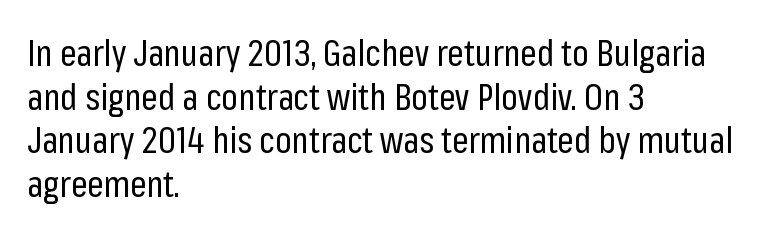
{"serif": "no", "italic": "no", "bold": "no", "weight": "regular", "width": "condensed", "stroke_contrast": "low", "x_height": "medium", "monospaced": "no", "underline": "no", "align": "left", "line_spacing_ratio": 1.21, "letter_spacing": "normal", "letter_spacing_em": 0.0, "glyph_px": 36}
